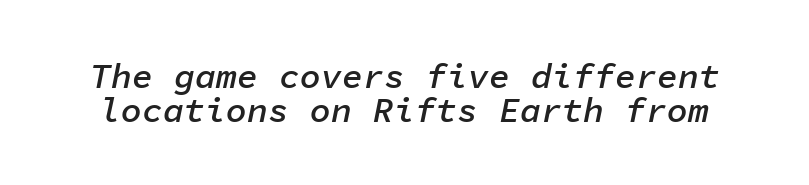
Q: Is the text bold? A: Semi-bold.
Q: Is the text italic (slanted)? A: Yes, it leans right by about 11 degrees.
Q: Is the text underlined? A: No.
Q: Is the spacing between letters normal or unusually wide? A: Normal.
Q: Is the spacing between lines tight, normal or loose? A: Tight.
Q: Width (condensed, normal, or wide)? A: Normal.
Q: Stroke contrast? A: Low.
Q: x-height? A: Medium.
Q: Monospaced? A: Yes.
